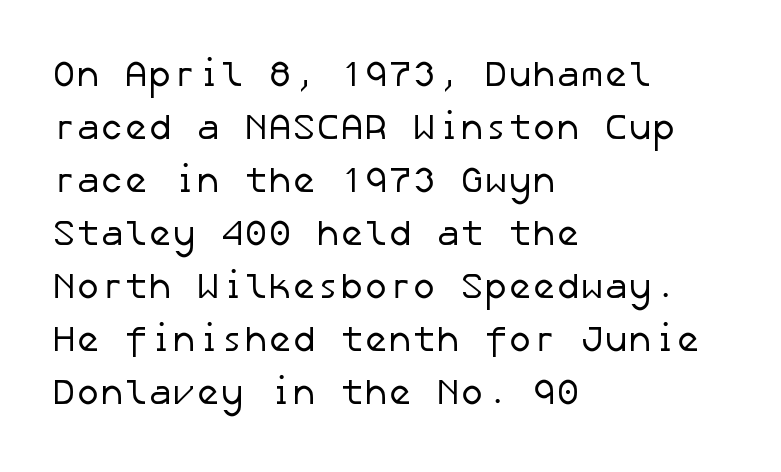
The lines sit at an ordinary, default distance from one another. The horizontal fit of the characters is conventional and even. Unlike a traditional serif, this face leaves its strokes unadorned. The compositor pushed each line to the left boundary. The passage shown is not bold in any degree.
